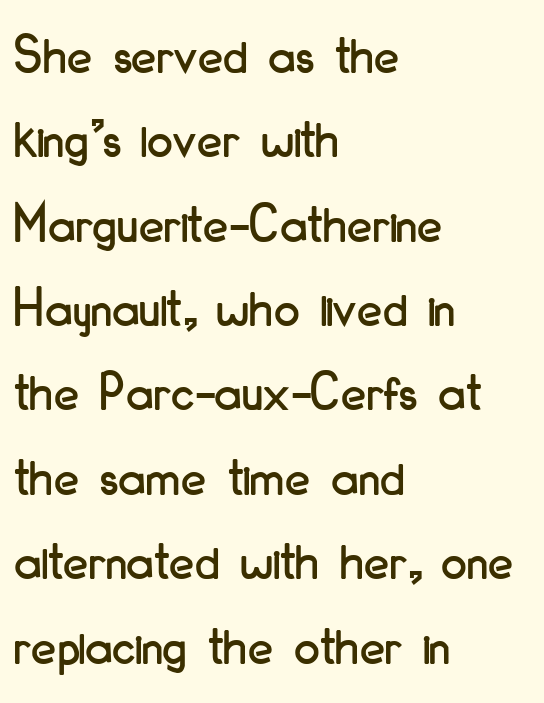
Interline gaps are of average width in this sample. Grotesque or geometric, the face here clearly has no serifs. You can tell it's not italic because the verticals are truly vertical. A bare baseline throughout the passage. Short note: letters normally spaced. The rendering anchors every line to the left-hand side.
